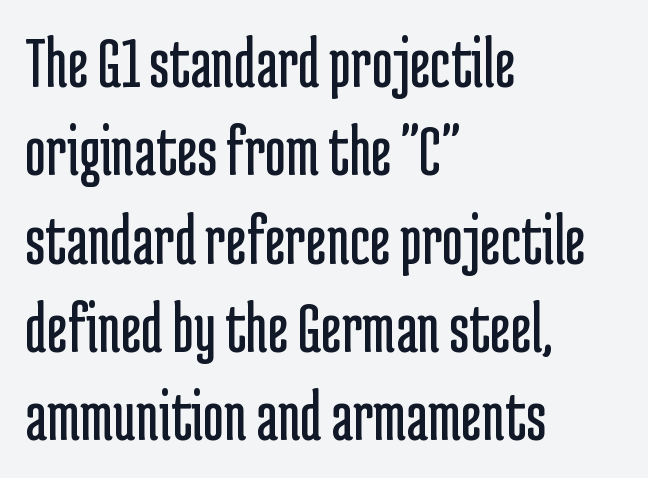
{"serif": "no", "italic": "no", "bold": "no", "weight": "regular", "width": "condensed", "stroke_contrast": "low", "x_height": "medium", "monospaced": "no", "underline": "no", "align": "left", "line_spacing_ratio": 1.21, "letter_spacing": "normal", "letter_spacing_em": 0.0, "glyph_px": 73}
